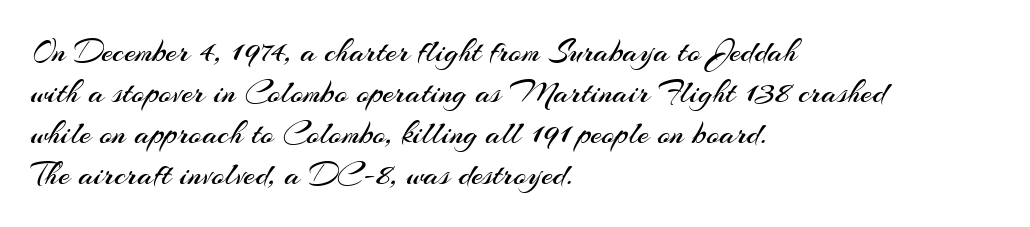
{"serif": "no", "bold": "no", "weight": "regular", "width": "normal", "stroke_contrast": "medium", "x_height": "small", "monospaced": "no", "underline": "no", "align": "left", "line_spacing_ratio": 1.24, "letter_spacing": "normal", "letter_spacing_em": 0.0, "glyph_px": 33}
